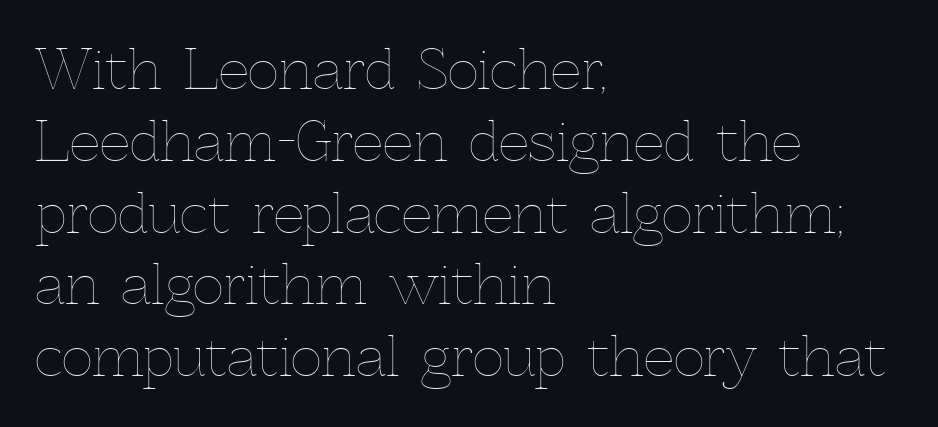
{"italic": "no", "bold": "no", "weight": "thin", "width": "normal", "x_height": "medium", "monospaced": "no", "underline": "no", "align": "left", "line_spacing": "normal", "line_spacing_ratio": 1.33, "letter_spacing": "normal", "letter_spacing_em": 0.0, "glyph_px": 54}
